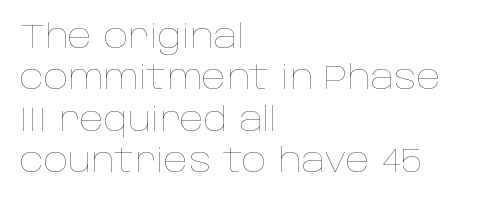
{"italic": "no", "bold": "no", "weight": "thin", "width": "normal", "stroke_contrast": "low", "x_height": "large", "monospaced": "no", "underline": "no", "align": "left", "line_spacing_ratio": 1.22, "letter_spacing": "normal", "letter_spacing_em": 0.0, "glyph_px": 34}
